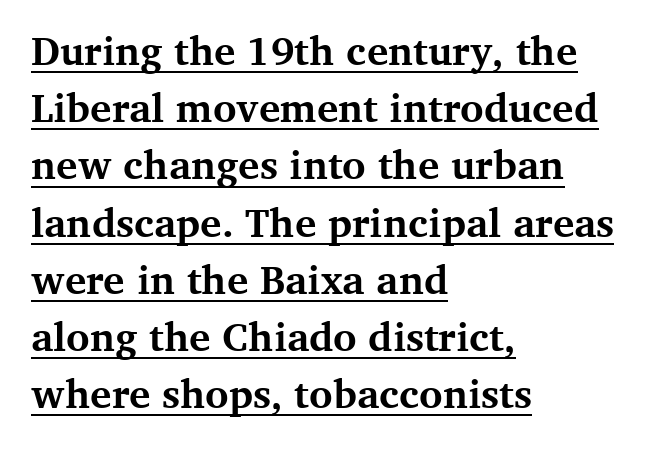
Font category for this specimen: serif. In terms of weight, the rendering is a true, heavy bold. Standard letterfit; no display-style spreading of the glyphs. Interline gaps are of average width in this sample. The passage shown is typed in a proportional face where columns would drift.
